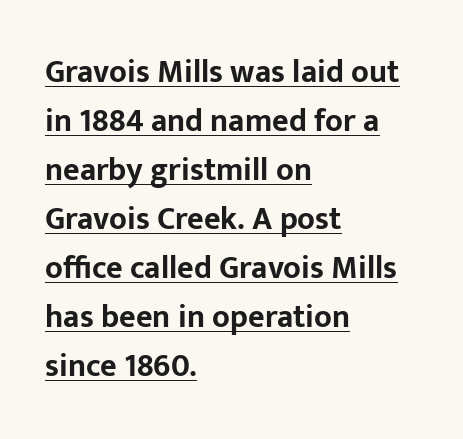
{"serif": "no", "italic": "no", "bold": "yes", "weight": "bold", "width": "normal", "stroke_contrast": "low", "x_height": "medium", "monospaced": "no", "underline": "yes", "align": "left", "line_spacing": "normal", "line_spacing_ratio": 1.53, "letter_spacing": "normal", "letter_spacing_em": 0.0, "glyph_px": 32}
